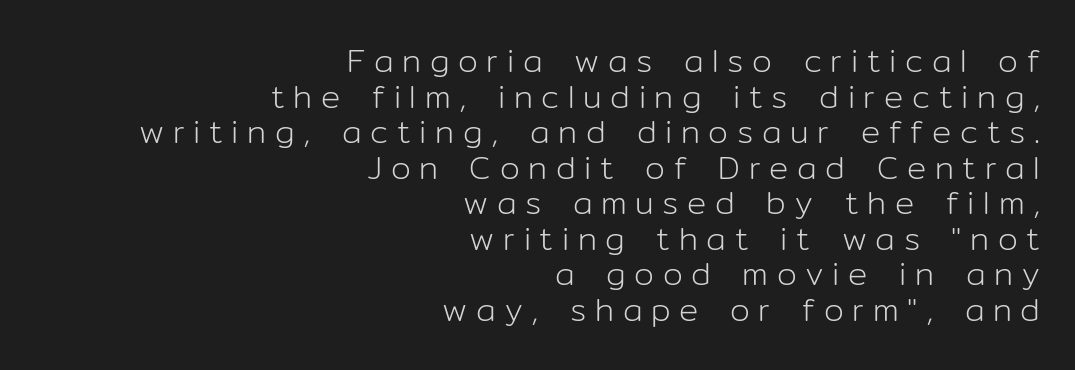
Q: Is the text bold? A: No.
Q: Is the text italic (slanted)? A: No, it is upright.
Q: Is the typeface a serif or a sans-serif typeface? A: Sans-serif.
Q: Is the text underlined? A: No.
Q: How is the paragraph aligned? A: Right-aligned.
Q: Is the spacing between letters normal or unusually wide? A: Unusually wide.
Q: Is the spacing between lines tight, normal or loose? A: Tight.
Q: Width (condensed, normal, or wide)? A: Normal.
Q: Stroke contrast? A: Low.
Q: x-height? A: Medium.
Q: Monospaced? A: No.
